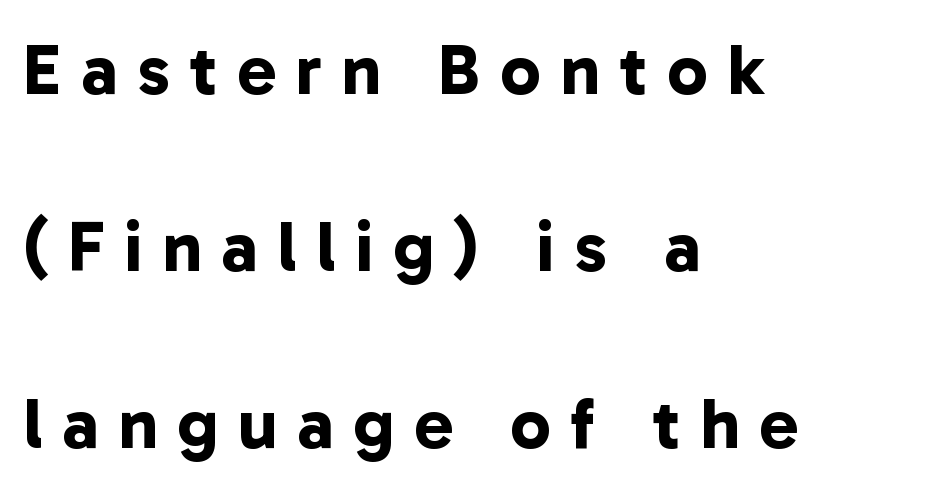
{"serif": "no", "bold": "yes", "weight": "bold", "width": "normal", "stroke_contrast": "low", "x_height": "medium", "monospaced": "no", "underline": "no", "align": "left", "line_spacing": "loose", "line_spacing_ratio": 2.46, "letter_spacing": "wide", "letter_spacing_em": 0.27, "glyph_px": 72}
